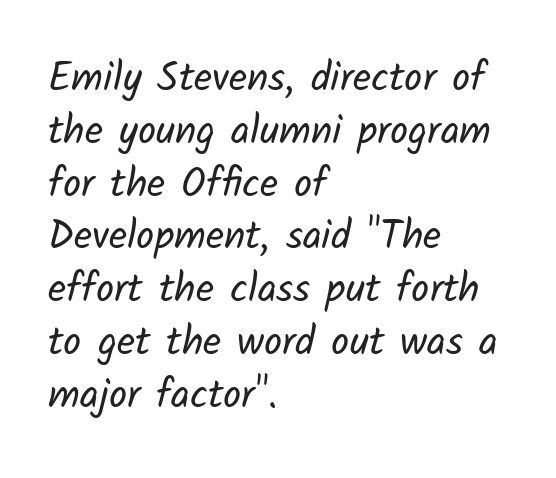
These lines keep a tight, regular rhythm from letter to letter. Stem width sits at or under what a default text font uses. Think of a printed novel: that variable character pitch is what you see here. The specimen omits any rule beneath the text block's lines.
